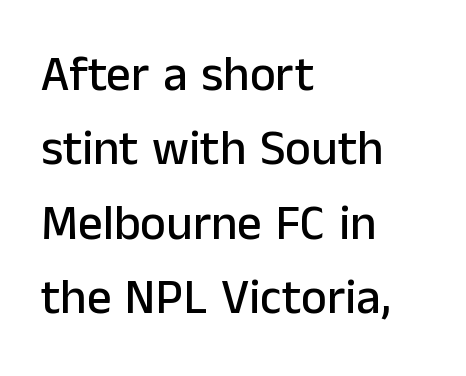
{"serif": "no", "italic": "no", "width": "normal", "stroke_contrast": "low", "x_height": "medium", "monospaced": "no", "underline": "no", "align": "left", "line_spacing": "normal", "line_spacing_ratio": 1.52, "letter_spacing": "normal", "letter_spacing_em": 0.0, "glyph_px": 49}
